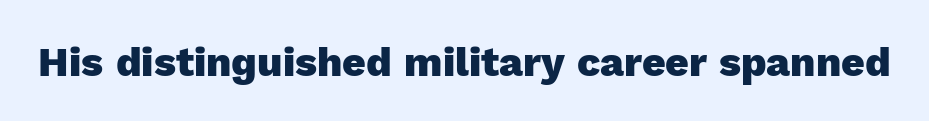
The image shows 41 px heavy sans-serif type, upright; set normal letter spacing, not underlined; a medium x-height.
